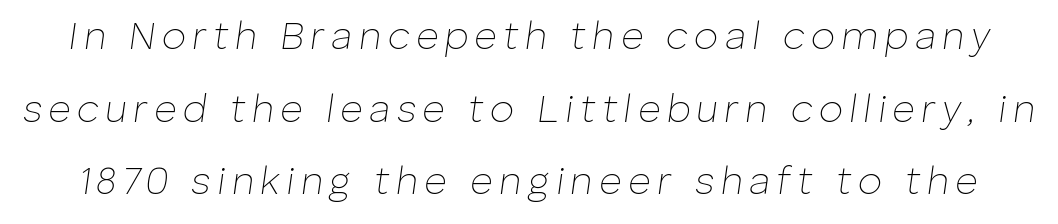
The image shows 39 px thin type, italic (leaning right); set line spacing 1.86x, not underlined; low stroke contrast and a medium x-height.
